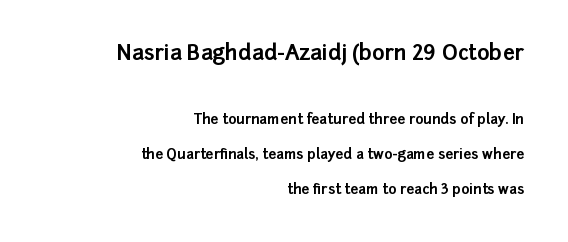
The image shows 21 px bold type, upright; set right-aligned, loose line spacing (2.49x), normal letter spacing, not underlined; the first (top) block is 1.5x larger.
